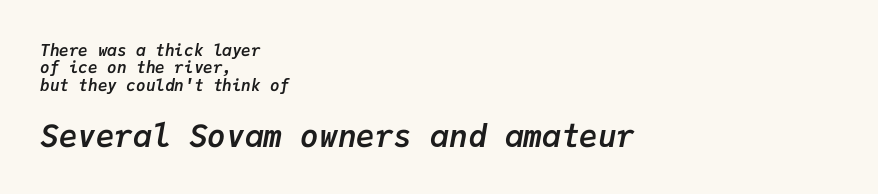
The image shows 31 px semibold type, italic (leaning right), monospaced; set left-aligned, tight line spacing (1.08x), normal letter spacing, not underlined; the second (bottom) block is 1.94x larger; low stroke contrast and a medium x-height.
